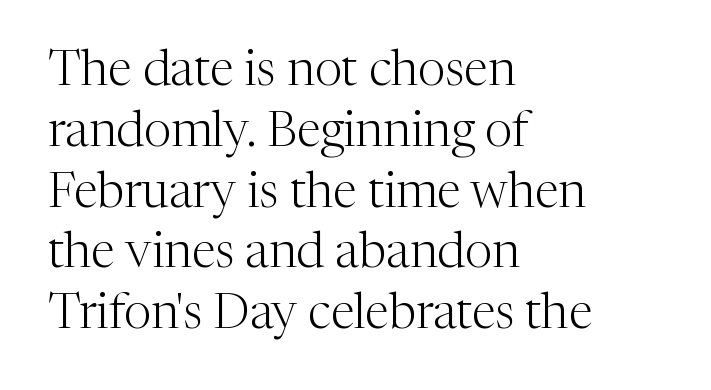
The image shows 49 px light serif type, upright; set left-aligned, line spacing 1.24x, normal letter spacing, not underlined; medium stroke contrast and a medium x-height.
